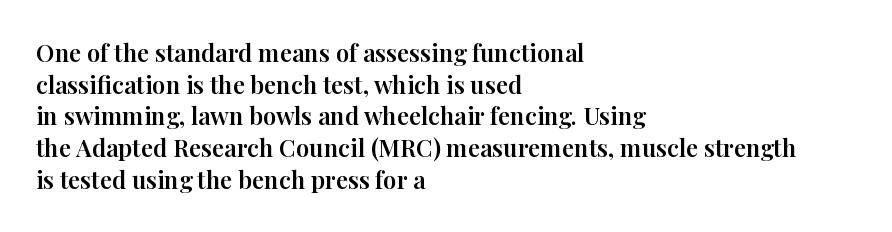
The letterforms sit shoulder to shoulder at normal distance. In terms of leading, this rendering sits right in the middle. The rendering anchors every line to the left-hand side. Style check: upright.
